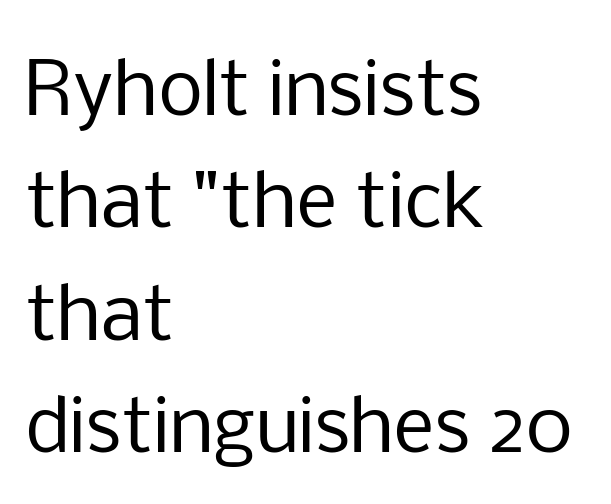
The image shows 72 px regular-weight sans-serif type, upright; set left-aligned, normal line spacing (1.56x), normal letter spacing, not underlined; low stroke contrast and a medium x-height.
